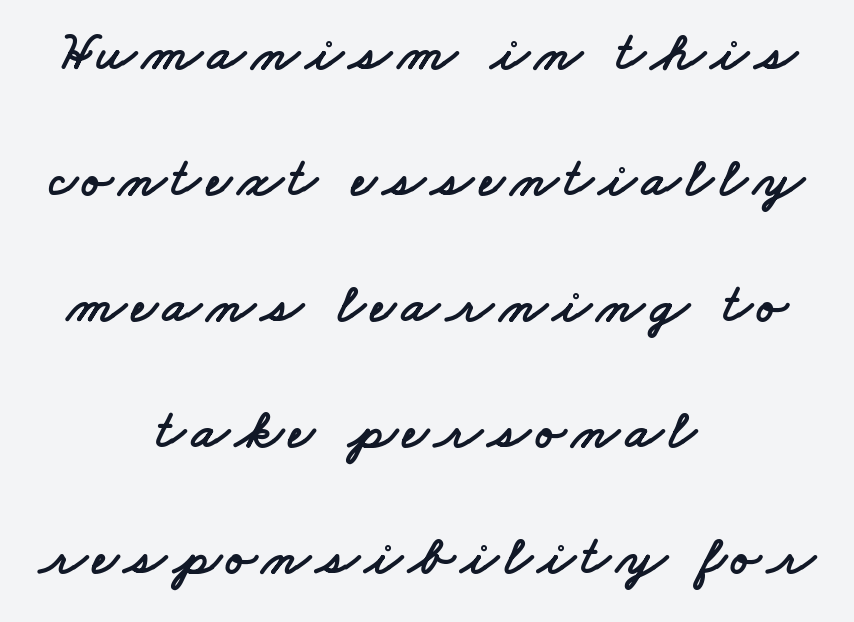
Type without underlining. Does the type have serifs? No, each stem ends abruptly. This rendering uses center alignment, leaving both contours irregular but symmetric. Proportional: the letters do not fall into vertical columns. Does the leading feel generous? Absolutely, it's lavish.
